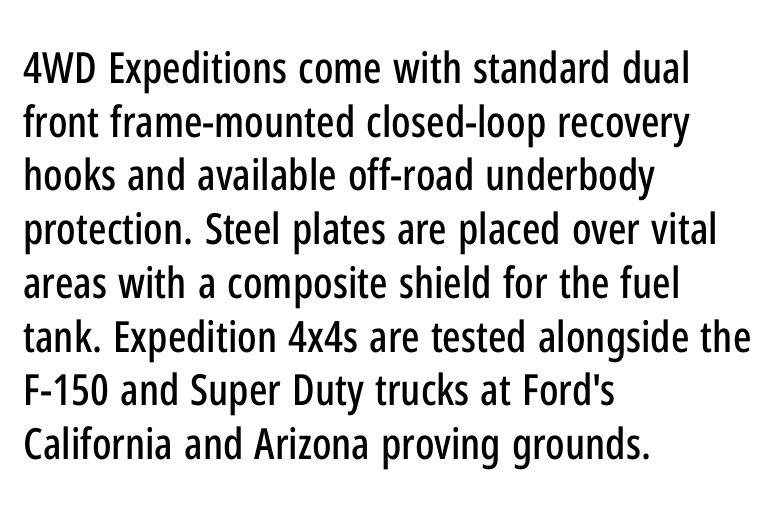
Q: Is the text italic (slanted)? A: No, it is upright.
Q: Is the typeface a serif or a sans-serif typeface? A: Sans-serif.
Q: Is the text underlined? A: No.
Q: How is the paragraph aligned? A: Left-aligned.
Q: Is the spacing between letters normal or unusually wide? A: Normal.
Q: Is the spacing between lines tight, normal or loose? A: Normal.
Q: Width (condensed, normal, or wide)? A: Condensed.
Q: Stroke contrast? A: Low.
Q: x-height? A: Medium.
Q: Monospaced? A: No.
